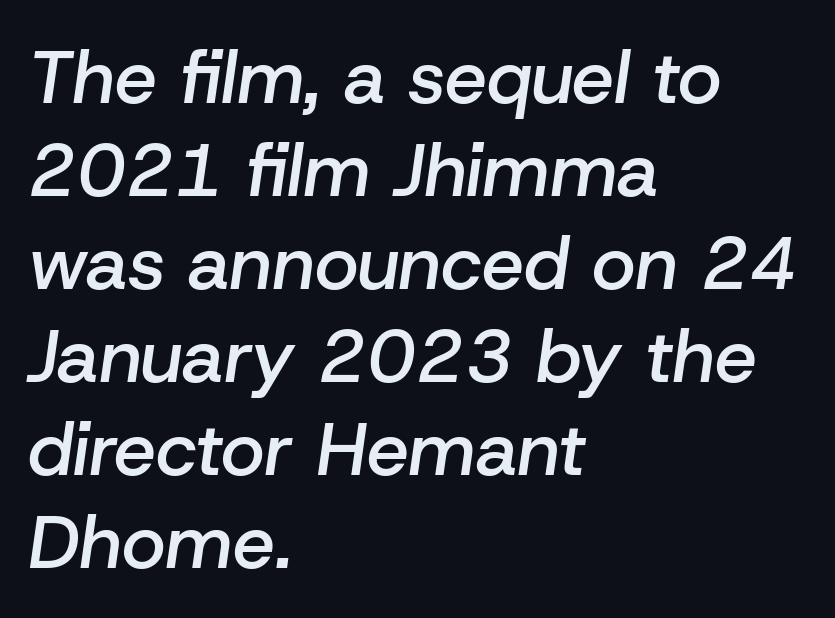
The image shows 75 px semibold type, italic (leaning right); set left-aligned, line spacing 1.24x, normal letter spacing, not underlined; low stroke contrast and a medium x-height.
